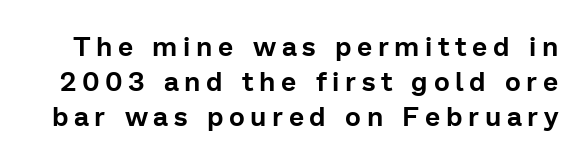
Q: Is the text italic (slanted)? A: No, it is upright.
Q: Is the text underlined? A: No.
Q: Is the spacing between letters normal or unusually wide? A: Unusually wide.
Q: Is the spacing between lines tight, normal or loose? A: Normal.
